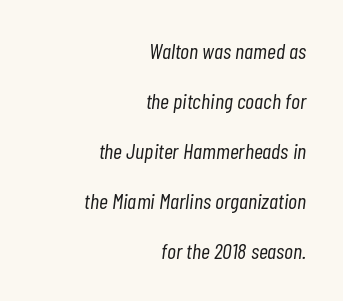
Q: Is the text bold? A: No.
Q: Is the text italic (slanted)? A: Yes, it leans right by about 7 degrees.
Q: Is the text underlined? A: No.
Q: How is the paragraph aligned? A: Right-aligned.
Q: Is the spacing between letters normal or unusually wide? A: Normal.
Q: Is the spacing between lines tight, normal or loose? A: Loose.
